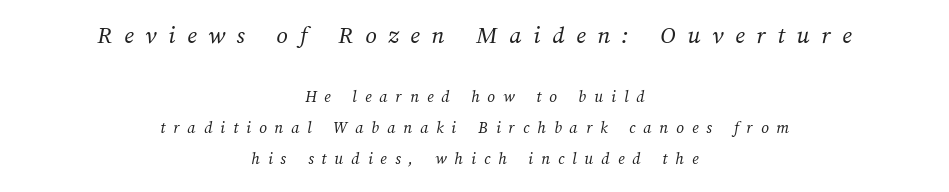
{"bold": "no", "underline": "no", "align": "center", "line_spacing_ratio": 1.82, "letter_spacing": "wide", "letter_spacing_em": 0.47, "larger_block": "first", "size_ratio": 1.47, "glyph_px": 25}
